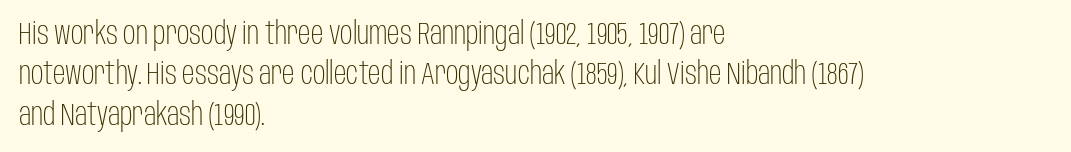
{"serif": "no", "italic": "no", "bold": "no", "weight": "light", "width": "condensed", "stroke_contrast": "low", "x_height": "large", "monospaced": "no", "underline": "no", "align": "left", "line_spacing": "normal", "line_spacing_ratio": 1.3, "letter_spacing": "normal", "letter_spacing_em": 0.0, "glyph_px": 31}
